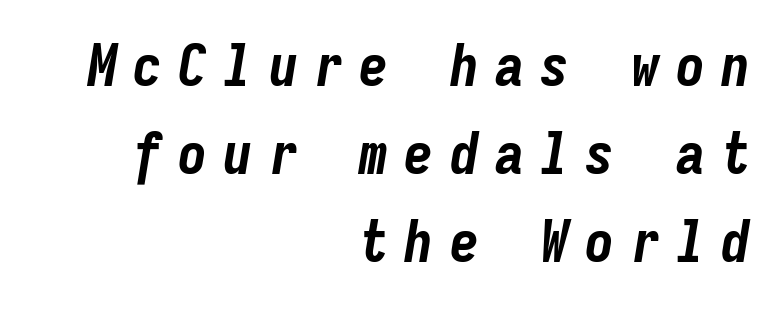
{"italic": "yes", "lean": "right", "slant_degrees": 9, "bold": "yes", "weight": "bold", "width": "condensed", "stroke_contrast": "low", "x_height": "medium", "monospaced": "yes", "underline": "no", "align": "right", "line_spacing": "normal", "line_spacing_ratio": 1.52, "letter_spacing": "wide", "letter_spacing_em": 0.28, "glyph_px": 58}
